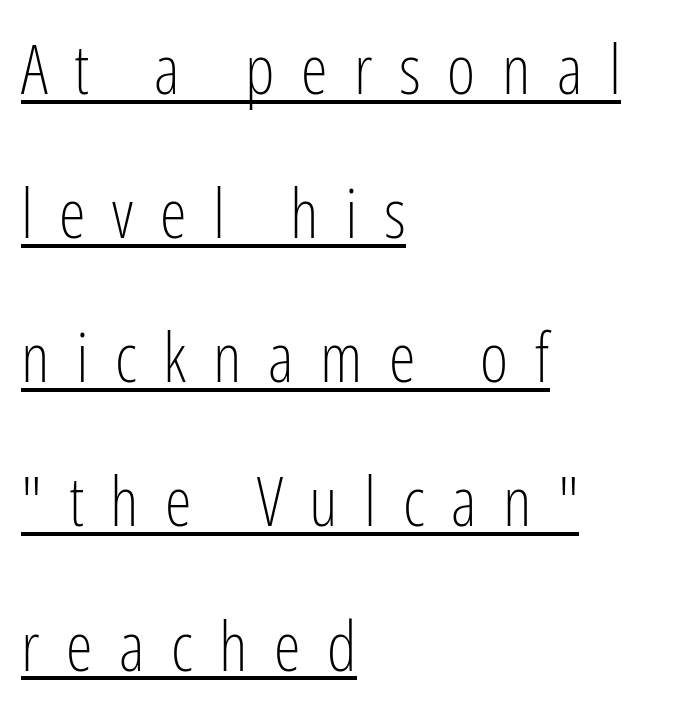
This sample uses an upright cut, with every glyph sitting square on the baseline. How would I describe the line gaps? Wide and relaxed. Caption: face not bold, strokes unweighted. The specimen includes a rule beneath the text block's lines. Spacing verdict: proportional, widths tailored to each character. Observe the wide spacing: letters keep a clear distance from each other.
